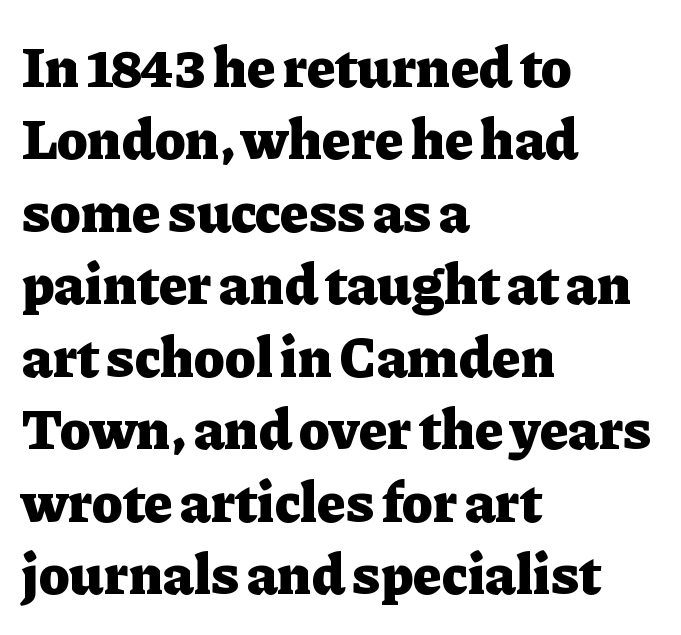
The image shows 58 px heavy serif type, upright; set left-aligned, normal line spacing (1.25x), normal letter spacing, not underlined; low stroke contrast and a medium x-height.
